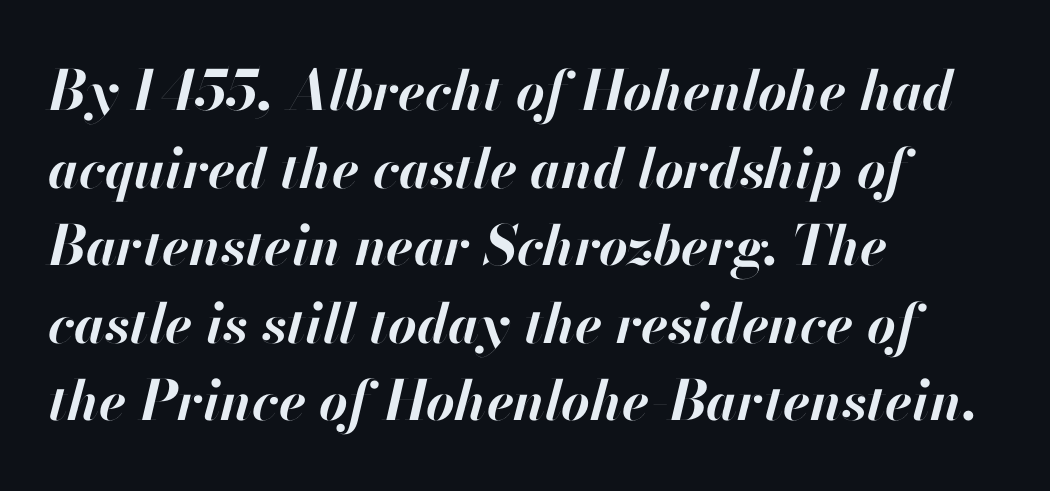
The image shows 55 px bold type, italic (leaning right); set left-aligned, normal line spacing (1.41x), normal letter spacing, not underlined; high stroke contrast and a small x-height.
